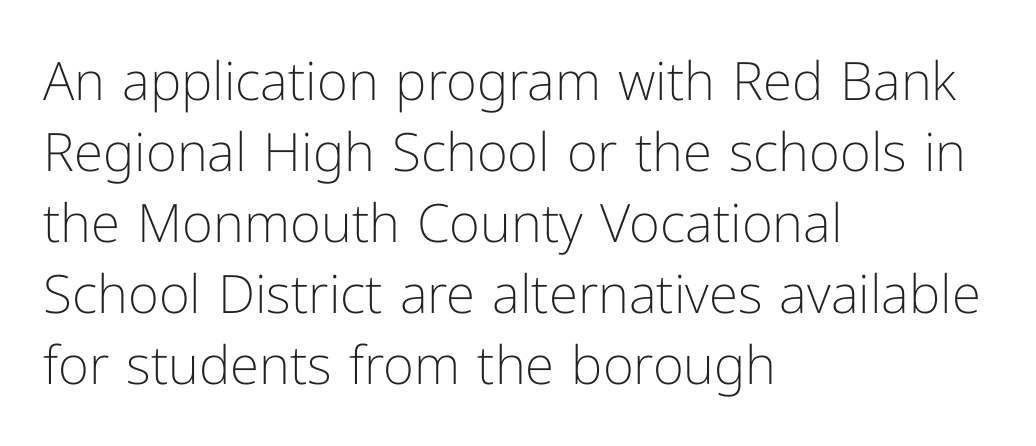
{"serif": "no", "italic": "no", "bold": "no", "weight": "light", "width": "normal", "stroke_contrast": "low", "x_height": "medium", "monospaced": "no", "underline": "no", "align": "left", "line_spacing": "normal", "line_spacing_ratio": 1.34, "letter_spacing": "normal", "letter_spacing_em": 0.0, "glyph_px": 53}
